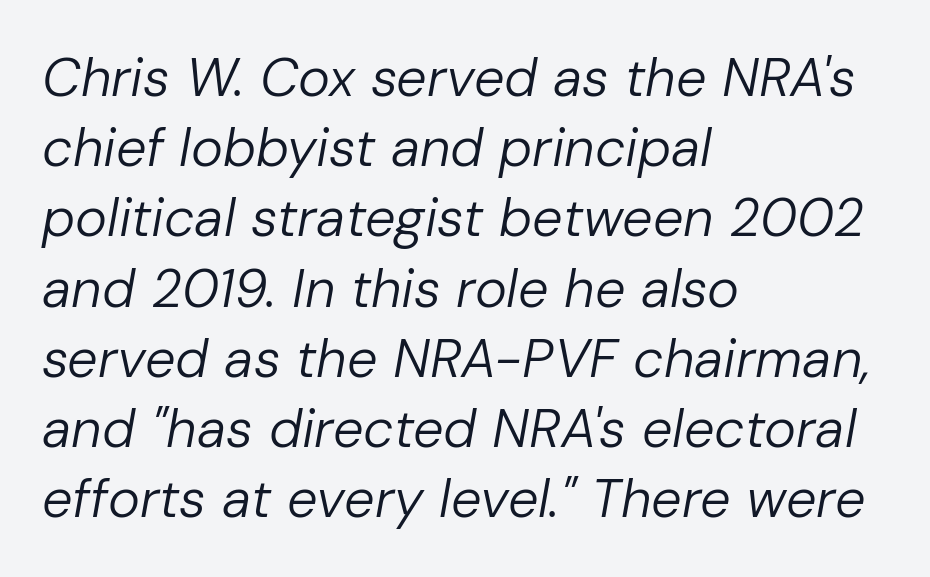
The image shows 54 px regular-weight type, italic (leaning right); set left-aligned, normal line spacing (1.3x), normal letter spacing, not underlined; low stroke contrast and a medium x-height.
